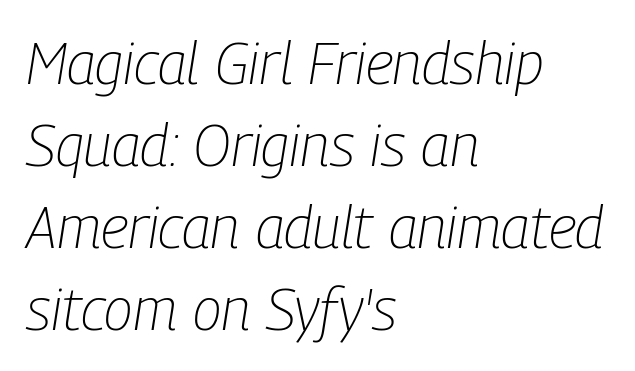
The image shows 59 px light, condensed type, italic (leaning right); set left-aligned, normal line spacing (1.39x), normal letter spacing, not underlined; low stroke contrast and a medium x-height.
